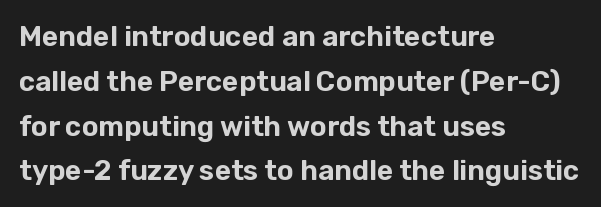
Letterform terminals end flat and unadorned throughout the passage. Here the glyphs are tracked normally, forming tight word shapes. Each row of text sits above clean, open space. Tall strokes in this sample are plumb rather than angled.
